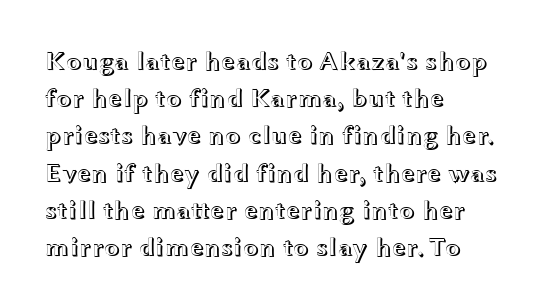
{"italic": "no", "underline": "no", "align": "left", "line_spacing": "normal", "line_spacing_ratio": 1.43, "letter_spacing": "normal", "letter_spacing_em": 0.0, "glyph_px": 26}
